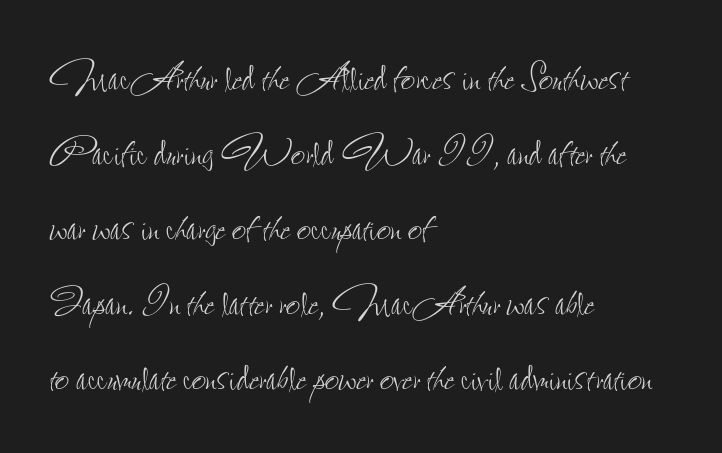
Words float on clear page, feet unadorned. Do the characters align in a grid? No, the font is proportional. Words appear dense and cohesive because spacing is normal. Baseline-to-baseline distance is the conventional proportion of letter height. The text block is weighted toward the left margin, trailing off unevenly rightward.
